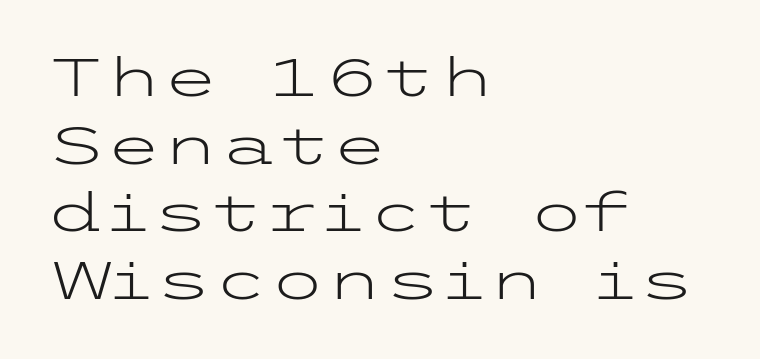
Q: Is the text bold? A: No.
Q: Is the text italic (slanted)? A: No, it is upright.
Q: Is the typeface a serif or a sans-serif typeface? A: Sans-serif.
Q: Is the text underlined? A: No.
Q: How is the paragraph aligned? A: Left-aligned.
Q: Is the spacing between letters normal or unusually wide? A: Normal.
Q: Is the spacing between lines tight, normal or loose? A: Normal.
Q: Width (condensed, normal, or wide)? A: Wide.
Q: Stroke contrast? A: Low.
Q: x-height? A: Medium.
